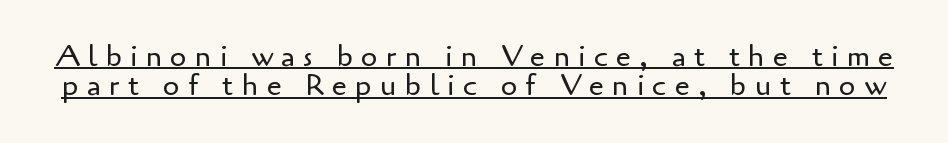
Q: Is the text bold? A: No.
Q: Is the text italic (slanted)? A: No, it is upright.
Q: Is the typeface a serif or a sans-serif typeface? A: Sans-serif.
Q: Is the text underlined? A: Yes.
Q: Is the spacing between letters normal or unusually wide? A: Unusually wide.
Q: Is the spacing between lines tight, normal or loose? A: Tight.
Q: Width (condensed, normal, or wide)? A: Normal.
Q: Stroke contrast? A: Low.
Q: x-height? A: Small.
Q: Monospaced? A: No.
